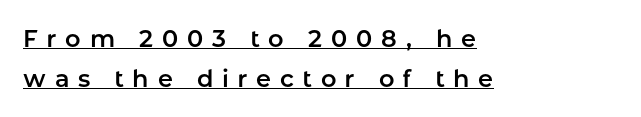
Q: Is the text italic (slanted)? A: No, it is upright.
Q: Is the text underlined? A: Yes.
Q: How is the paragraph aligned? A: Left-aligned.
Q: Is the spacing between letters normal or unusually wide? A: Unusually wide.
Q: Is the spacing between lines tight, normal or loose? A: Normal.
